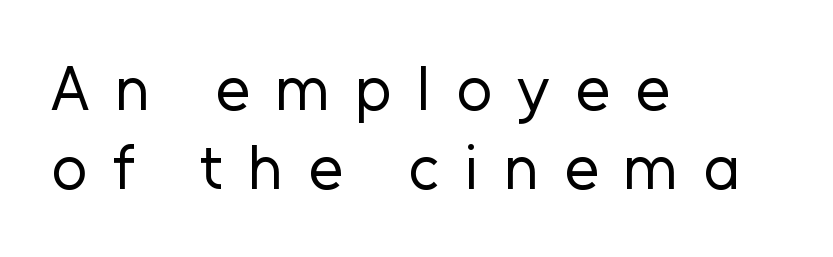
Q: Is the text bold? A: No.
Q: Is the text italic (slanted)? A: No, it is upright.
Q: Is the typeface a serif or a sans-serif typeface? A: Sans-serif.
Q: Is the text underlined? A: No.
Q: How is the paragraph aligned? A: Left-aligned.
Q: Is the spacing between letters normal or unusually wide? A: Unusually wide.
Q: Is the spacing between lines tight, normal or loose? A: Normal.
Q: Width (condensed, normal, or wide)? A: Normal.
Q: Stroke contrast? A: Low.
Q: x-height? A: Medium.
Q: Monospaced? A: No.
